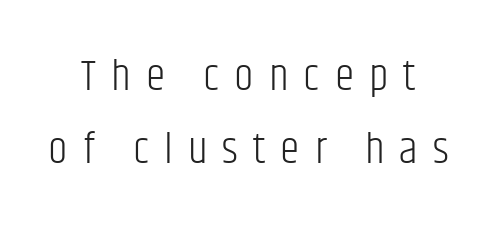
{"serif": "no", "italic": "no", "bold": "no", "weight": "light", "width": "condensed", "stroke_contrast": "low", "x_height": "large", "monospaced": "no", "underline": "no", "align": "center", "line_spacing": "normal", "line_spacing_ratio": 1.66, "letter_spacing": "wide", "letter_spacing_em": 0.34, "glyph_px": 44}
